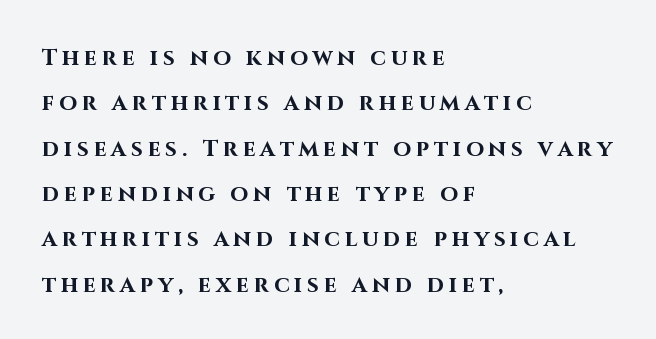
{"italic": "no", "bold": "yes", "underline": "no", "align": "left", "line_spacing": "loose", "line_spacing_ratio": 1.97, "letter_spacing": "wide", "letter_spacing_em": 0.21, "glyph_px": 23}
